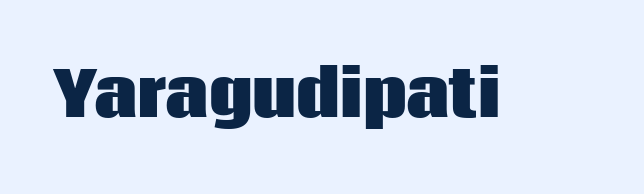
{"serif": "no", "italic": "no", "bold": "yes", "weight": "heavy", "width": "normal", "stroke_contrast": "low", "x_height": "large", "monospaced": "no", "underline": "no", "letter_spacing": "normal", "letter_spacing_em": 0.0, "glyph_px": 61}
